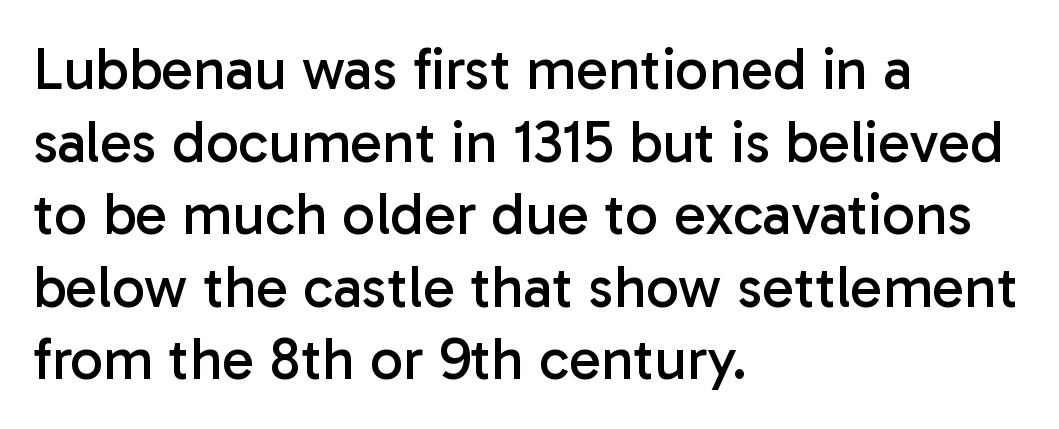
The image shows 59 px regular-weight sans-serif type, upright; set left-aligned, line spacing 1.23x, normal letter spacing, not underlined; low stroke contrast and a medium x-height.
